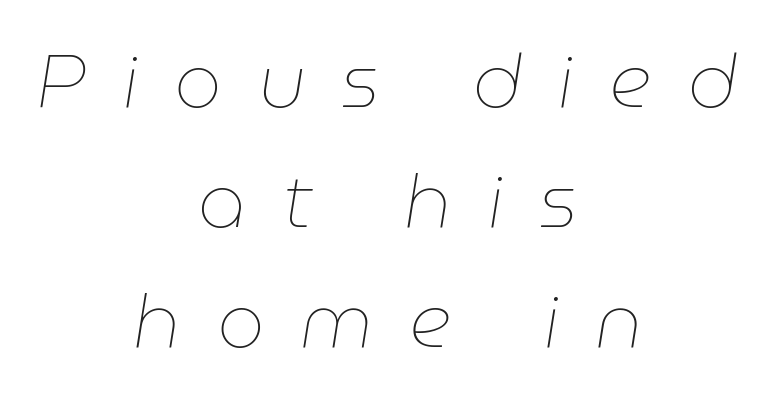
Horizontally, the lines are justified to the midpoint only. Reading down the column, the eye jumps a familiar distance to each next line. Each letter keeps its own natural width here, so spacing adapts to shape. There's an unmistakable incline to the writing here. Has an underline been added? It has not.
